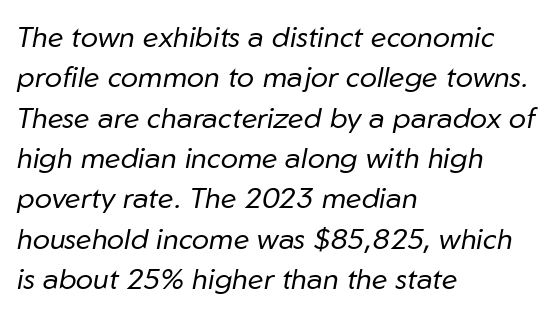
Note the varied advance widths — an 'i' is clearly narrower than an 'm'. The compositor pushed each line to the left boundary. This block has exactly the height ordinary leading produces. A typesetter would call this zero additional tracking.
